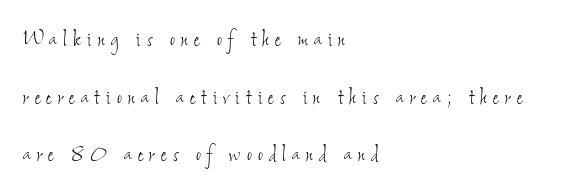
{"bold": "no", "underline": "no", "align": "left", "line_spacing": "loose", "line_spacing_ratio": 2.13, "letter_spacing": "wide", "letter_spacing_em": 0.23, "glyph_px": 27}
